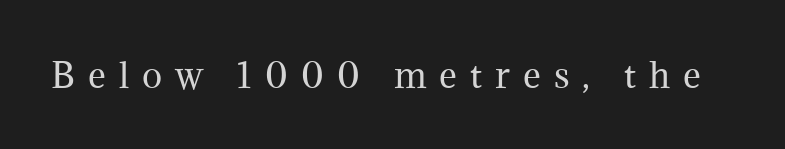
The image shows 34 px regular-weight serif type, upright; set unusually wide letter spacing (+0.38 em), not underlined; medium stroke contrast and a medium x-height.
